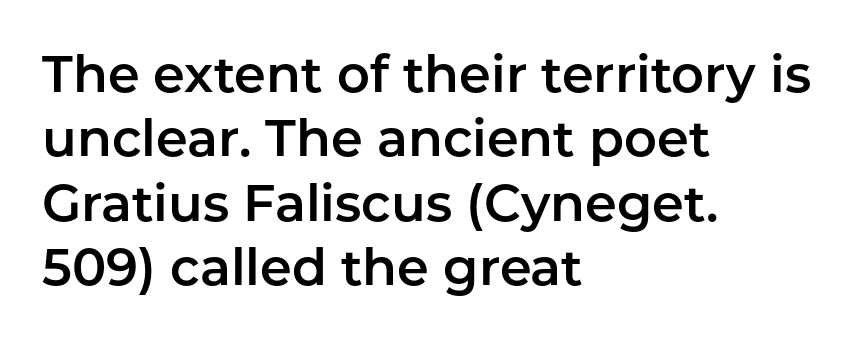
Caption: multi-line text, flush left, ragged right. The letters advance in unequal steps, a hallmark of proportional type. Notice how the stems are strictly vertical — no italics here. A clean baseline with only descenders dipping below it. The passage shown stacks its lines at a standard gap. Students, note that the glyphs here touch the page at normal intervals.
